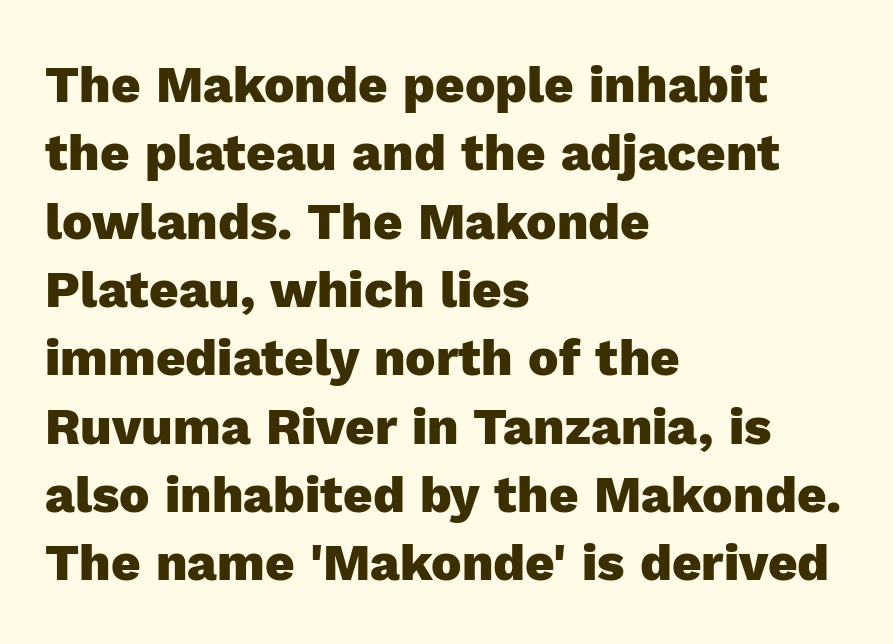
Q: Is the text bold? A: Yes.
Q: Is the text italic (slanted)? A: No, it is upright.
Q: Is the typeface a serif or a sans-serif typeface? A: Sans-serif.
Q: Is the text underlined? A: No.
Q: How is the paragraph aligned? A: Left-aligned.
Q: Is the spacing between letters normal or unusually wide? A: Normal.
Q: Is the spacing between lines tight, normal or loose? A: Normal.
Q: Width (condensed, normal, or wide)? A: Normal.
Q: x-height? A: Medium.
Q: Monospaced? A: No.
